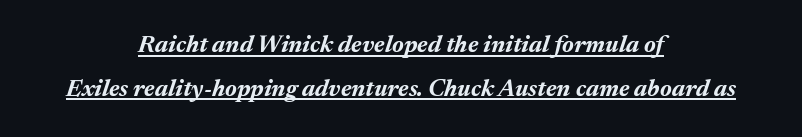
Q: Is the text bold? A: Yes.
Q: Is the text italic (slanted)? A: Yes, it leans right by about 17 degrees.
Q: Is the text underlined? A: Yes.
Q: How is the paragraph aligned? A: Centered.
Q: Is the spacing between letters normal or unusually wide? A: Normal.
